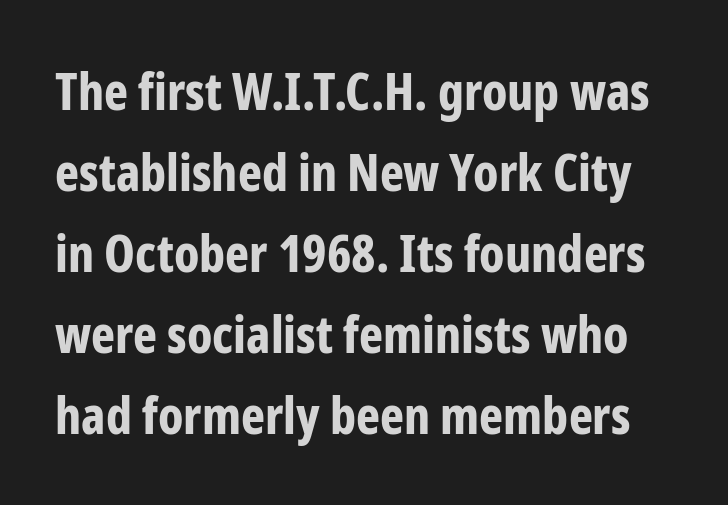
Q: Is the text bold? A: Yes.
Q: Is the text italic (slanted)? A: No, it is upright.
Q: Is the typeface a serif or a sans-serif typeface? A: Sans-serif.
Q: Is the text underlined? A: No.
Q: Is the spacing between letters normal or unusually wide? A: Normal.
Q: Is the spacing between lines tight, normal or loose? A: Normal.
Q: Width (condensed, normal, or wide)? A: Condensed.
Q: Stroke contrast? A: Low.
Q: x-height? A: Medium.
Q: Monospaced? A: No.
